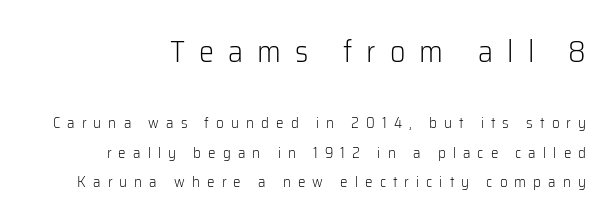
Each letter keeps its own natural width here, so spacing adapts to shape. The leading is generous, giving the passage an open texture. Rule under the text: the space is simply empty. Spacing between characters has been opened up far beyond the box default.
